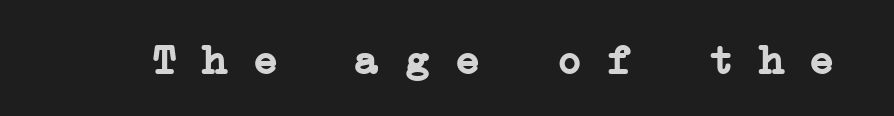
The letters march in equal steps, a hallmark of fixed-pitch type. Clear beneath every line of the passage. Standard letterfit; no display-style spreading of the glyphs. The face used here is seriffed, in the tradition of book romans.
